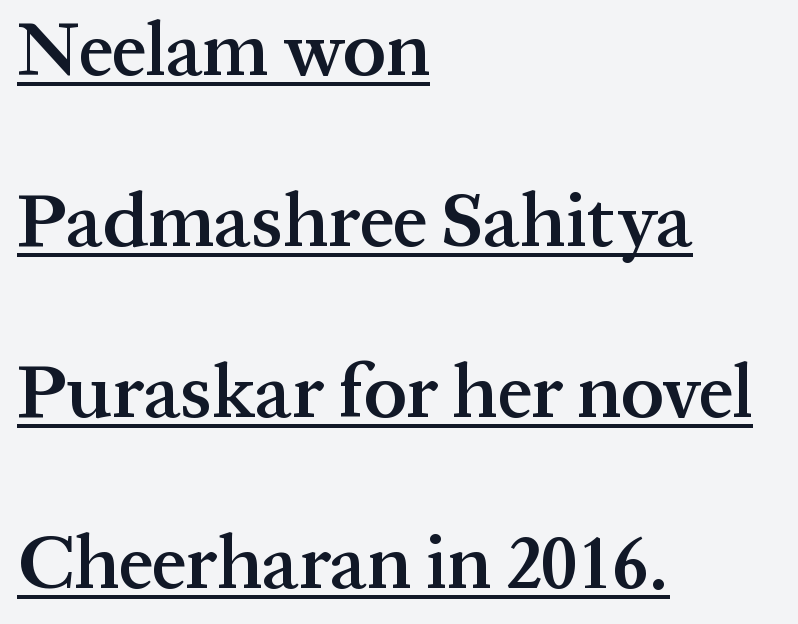
{"serif": "yes", "italic": "no", "bold": "semi", "weight": "semibold", "width": "normal", "stroke_contrast": "medium", "x_height": "medium", "monospaced": "no", "underline": "yes", "align": "left", "line_spacing": "loose", "line_spacing_ratio": 2.25, "letter_spacing": "normal", "letter_spacing_em": 0.0, "glyph_px": 76}
